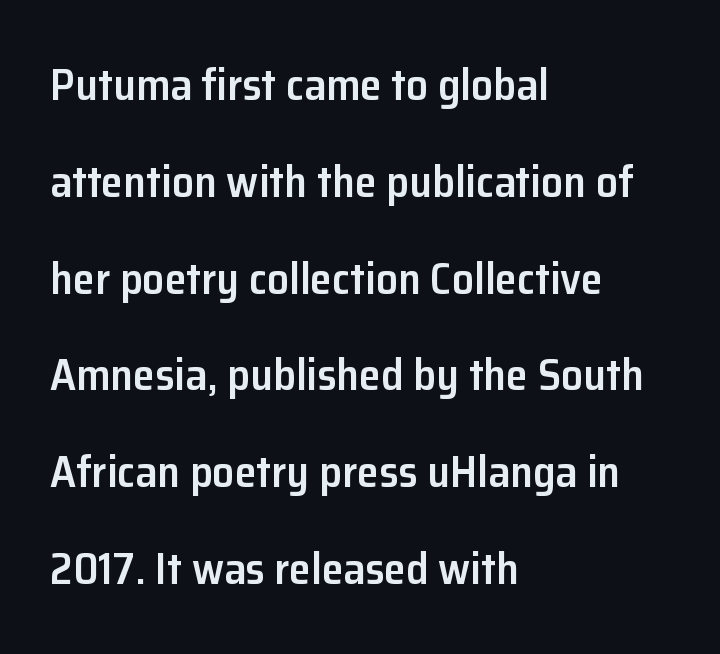
{"serif": "no", "italic": "no", "bold": "semi", "weight": "semibold", "width": "normal", "stroke_contrast": "low", "x_height": "medium", "monospaced": "no", "underline": "no", "align": "left", "line_spacing": "loose", "line_spacing_ratio": 2.2, "letter_spacing": "normal", "letter_spacing_em": 0.0, "glyph_px": 44}
